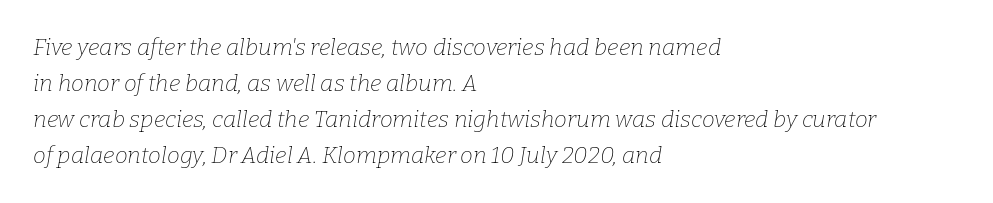
The face used here has a pronounced slope to its letters. The cut favours lightness, reaching ordinary text weight at its darkest. One-word summary of the alignment: left. These lines sit exactly where default settings would place them. Descenders are the only things crossing below the line. Characters follow at the spacing the type designer built in.
